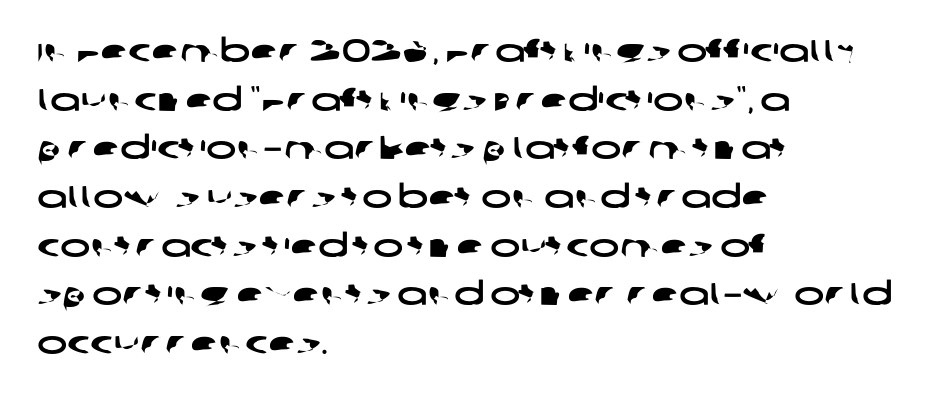
Unmarked baselines from the first word to the last. Horizontal alignment here is leftward, the default for most running prose. Looks like regular typesetting: each glyph gets only the width it needs. The glyphs in this specimen are sans serif.
